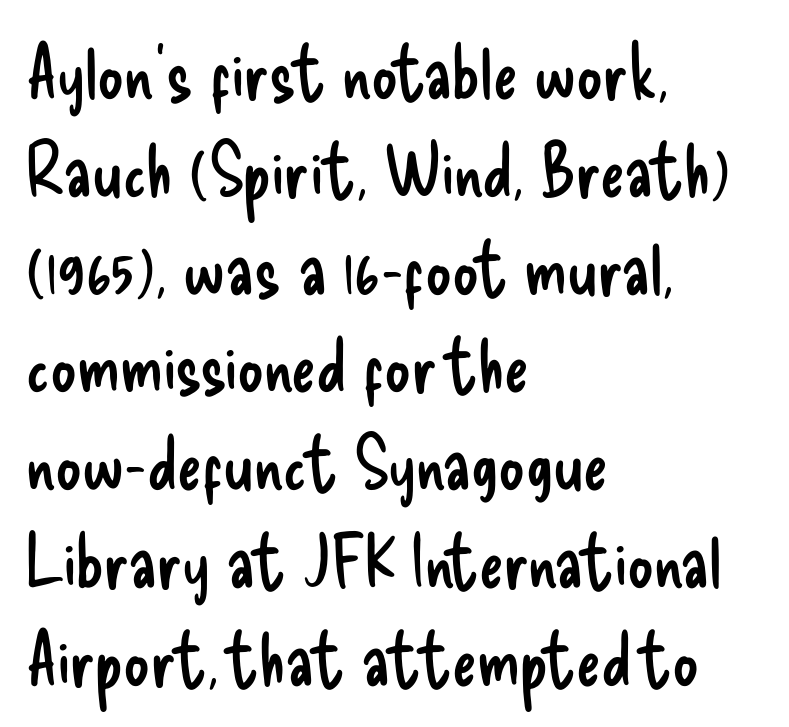
The image shows 73 px regular-weight, condensed sans-serif type, upright; set left-aligned, normal line spacing (1.34x), normal letter spacing, not underlined; low stroke contrast and a small x-height.
